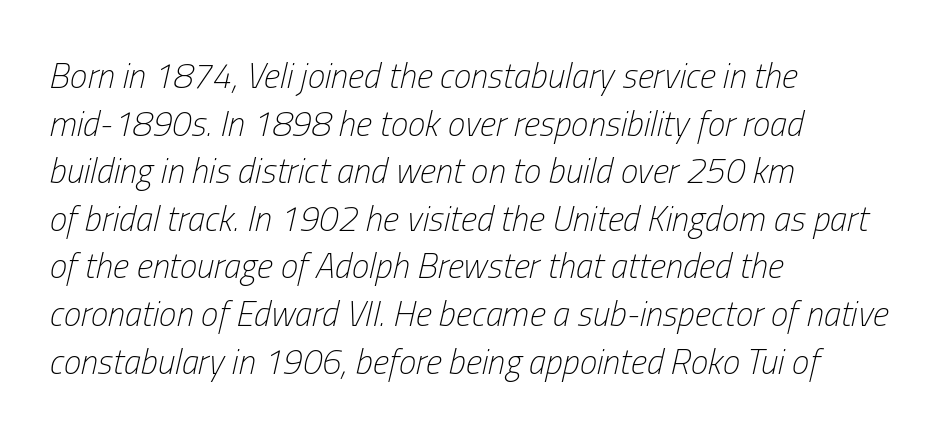
In terms of letterspacing, this is plain default setting. Weight: regular or lighter. This rendering uses left alignment, leaving the right contour irregular. The letters advance in unequal steps, a hallmark of proportional type. You can tell it's italic because the verticals aren't actually vertical. What's the leading like? Ordinary, nothing unusual.
